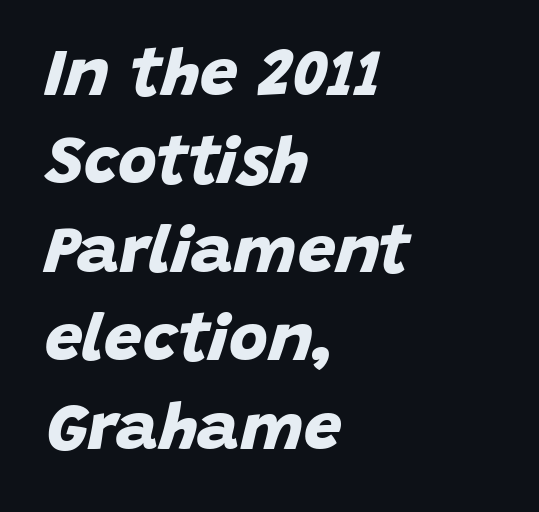
{"serif": "no", "bold": "yes", "weight": "bold", "width": "normal", "stroke_contrast": "low", "x_height": "large", "monospaced": "no", "underline": "no", "align": "left", "line_spacing": "normal", "line_spacing_ratio": 1.32, "letter_spacing": "normal", "letter_spacing_em": 0.0, "glyph_px": 67}
